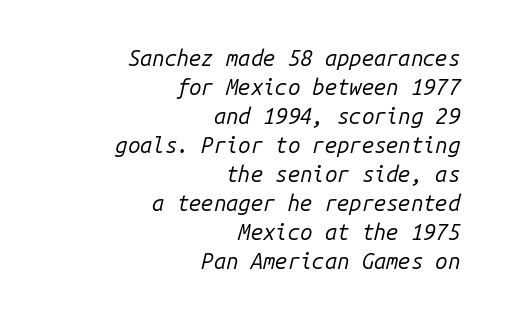
Q: Is the text bold? A: No.
Q: Is the text italic (slanted)? A: Yes, it leans right by about 14 degrees.
Q: Is the text underlined? A: No.
Q: How is the paragraph aligned? A: Right-aligned.
Q: Is the spacing between letters normal or unusually wide? A: Normal.
Q: Is the spacing between lines tight, normal or loose? A: Normal.
